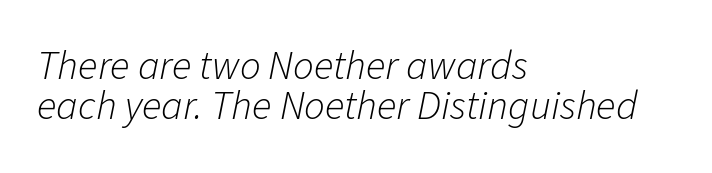
Q: Is the text bold? A: No.
Q: Is the text italic (slanted)? A: Yes, it leans right by about 11 degrees.
Q: Is the text underlined? A: No.
Q: How is the paragraph aligned? A: Left-aligned.
Q: Is the spacing between letters normal or unusually wide? A: Normal.
Q: Is the spacing between lines tight, normal or loose? A: Tight.
Q: Width (condensed, normal, or wide)? A: Normal.
Q: Stroke contrast? A: Low.
Q: x-height? A: Medium.
Q: Monospaced? A: No.
